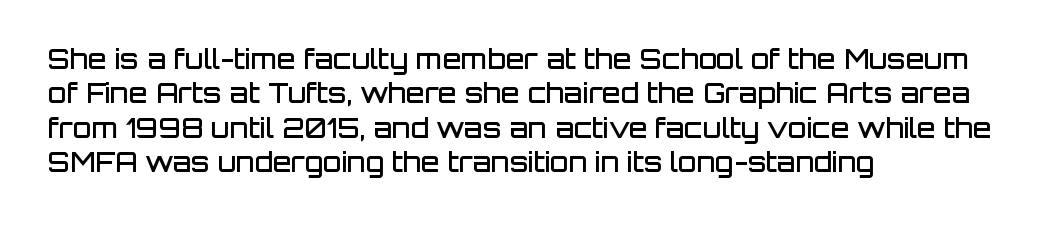
The image shows 27 px text type, upright; set left-aligned, normal line spacing (1.27x), normal letter spacing, not underlined.
